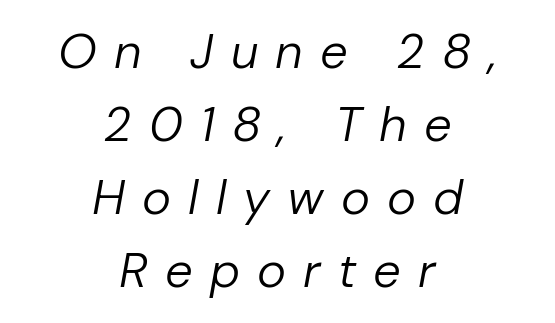
{"italic": "yes", "lean": "right", "slant_degrees": 10, "bold": "no", "weight": "regular", "width": "normal", "stroke_contrast": "low", "x_height": "medium", "monospaced": "no", "underline": "no", "align": "center", "line_spacing": "normal", "line_spacing_ratio": 1.49, "letter_spacing": "wide", "letter_spacing_em": 0.35, "glyph_px": 49}
